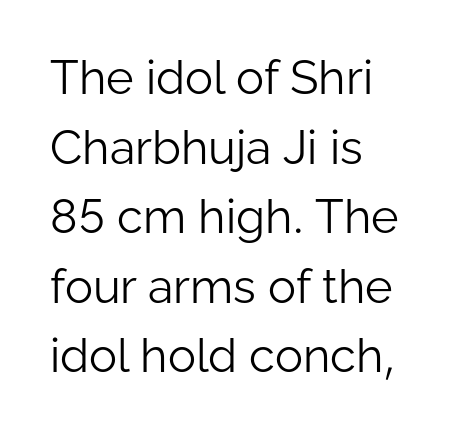
The image shows 47 px light sans-serif type, upright; set left-aligned, normal line spacing (1.48x), normal letter spacing, not underlined; low stroke contrast and a medium x-height.
